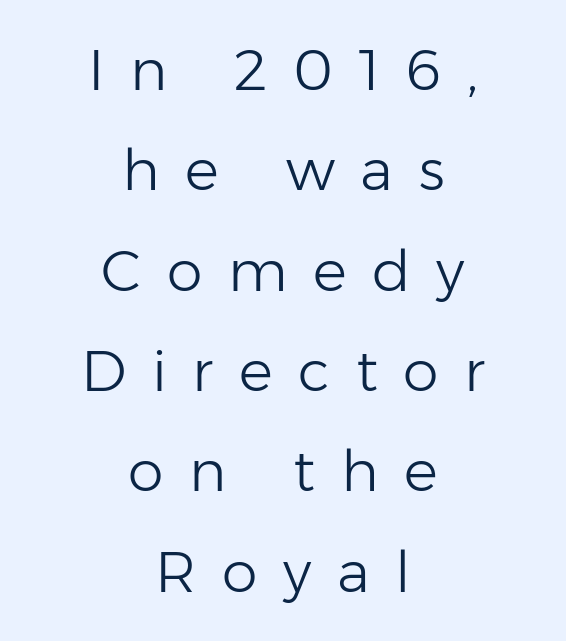
{"serif": "no", "italic": "no", "bold": "no", "weight": "light", "width": "normal", "stroke_contrast": "low", "x_height": "medium", "monospaced": "no", "underline": "no", "align": "center", "line_spacing_ratio": 1.76, "letter_spacing": "wide", "letter_spacing_em": 0.45, "glyph_px": 57}
